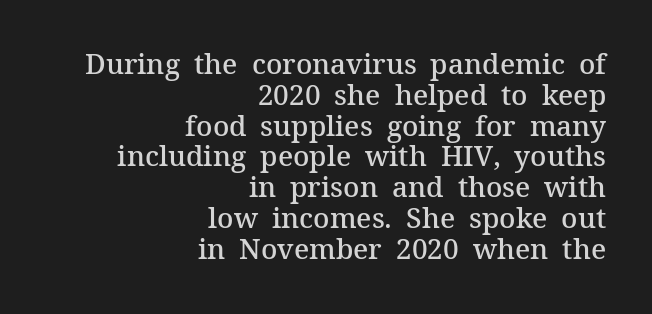
{"serif": "yes", "italic": "no", "bold": "semi", "weight": "semibold", "width": "normal", "stroke_contrast": "medium", "x_height": "medium", "monospaced": "no", "underline": "no", "align": "right", "line_spacing": "tight", "line_spacing_ratio": 1.1, "letter_spacing": "normal", "letter_spacing_em": 0.0, "glyph_px": 28}
